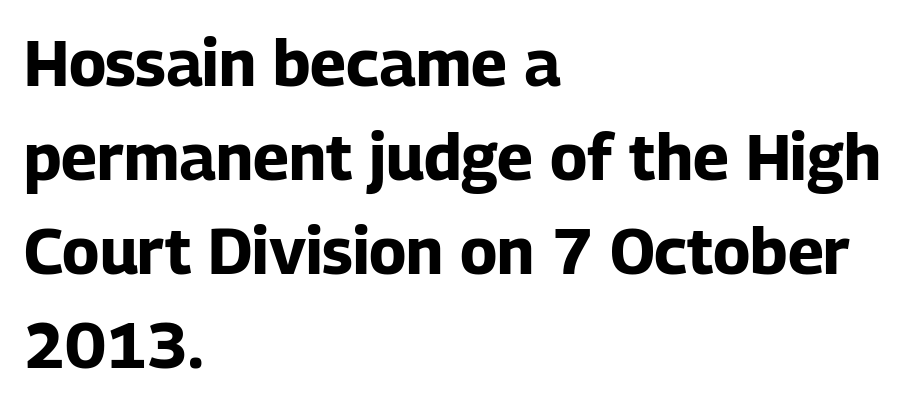
{"serif": "no", "italic": "no", "bold": "yes", "weight": "bold", "width": "normal", "stroke_contrast": "low", "x_height": "medium", "monospaced": "no", "underline": "no", "align": "left", "line_spacing": "normal", "line_spacing_ratio": 1.47, "letter_spacing": "normal", "letter_spacing_em": 0.0, "glyph_px": 64}
